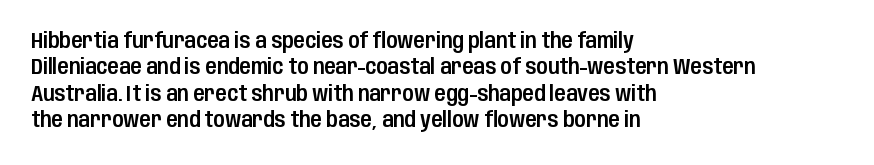
Q: Is the text italic (slanted)? A: No, it is upright.
Q: Is the text underlined? A: No.
Q: How is the paragraph aligned? A: Left-aligned.
Q: Is the spacing between letters normal or unusually wide? A: Normal.
Q: Is the spacing between lines tight, normal or loose? A: Normal.
